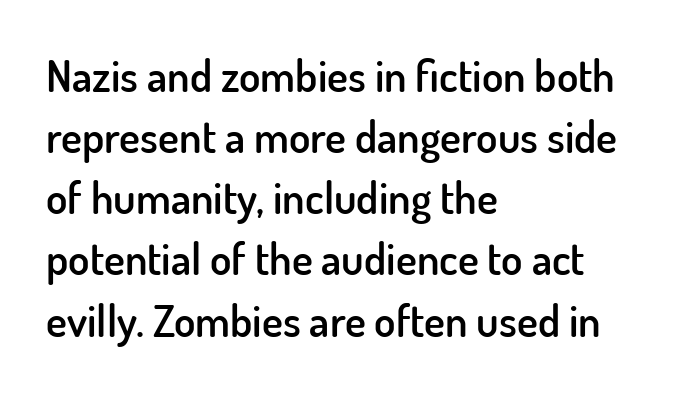
The image shows 44 px semibold sans-serif type, upright; set left-aligned, normal line spacing (1.39x), normal letter spacing, not underlined; low stroke contrast and a small x-height.
